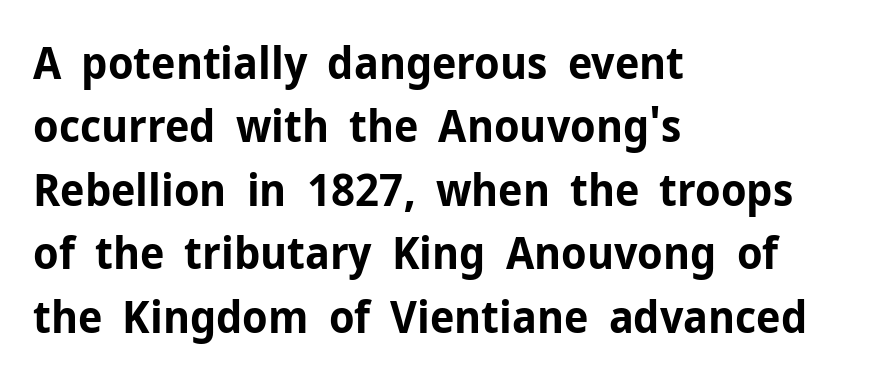
The image shows 45 px bold sans-serif type, upright; set left-aligned, normal line spacing (1.41x), normal letter spacing, not underlined; low stroke contrast and a medium x-height.
